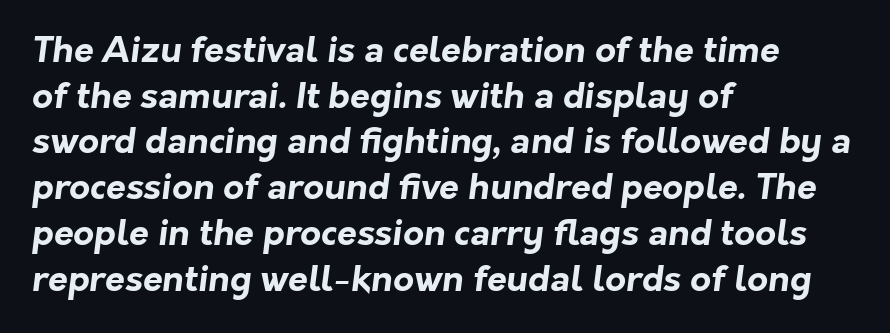
Left-aligned paragraph, ragged on the right. Horizontal bands of white between lines are of average thickness. The baseline area is clear. The rendering keeps characters at their native spacing.
